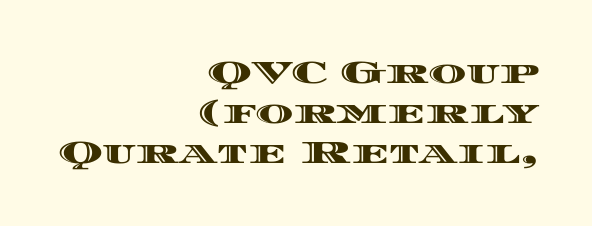
The image shows 32 px wide type, upright; set right-aligned, normal line spacing (1.25x), normal letter spacing, not underlined; a large x-height.
